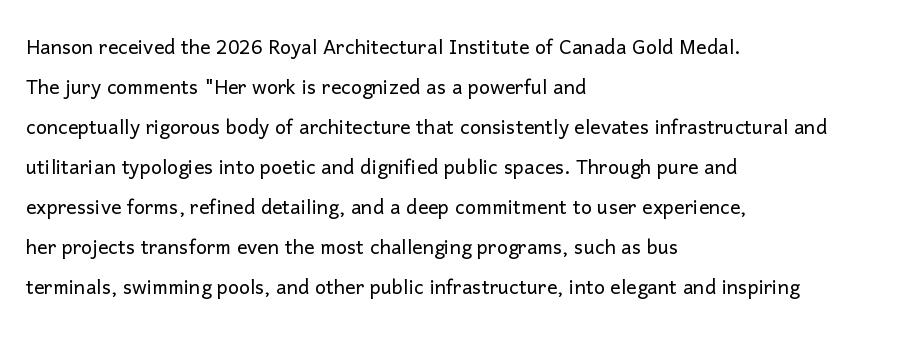
The image shows 26 px text type, upright; set left-aligned, normal line spacing (1.54x), normal letter spacing, not underlined.
